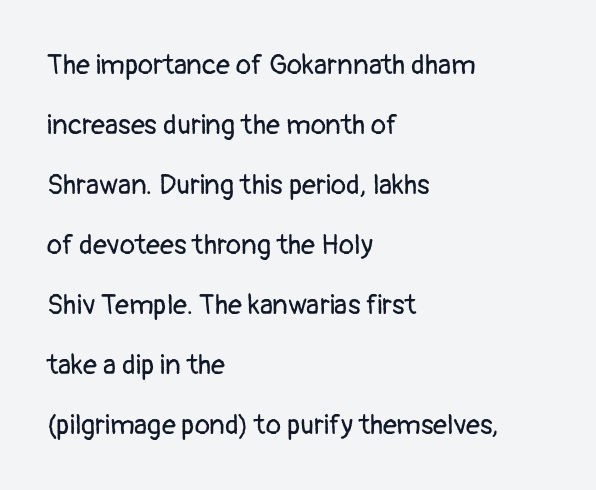
Loosely led — the rows are spread out. You can tell it's not italic because the verticals are truly vertical. Glyph-to-glyph distance matches everyday printed text. Check under the words: just untouched page.
